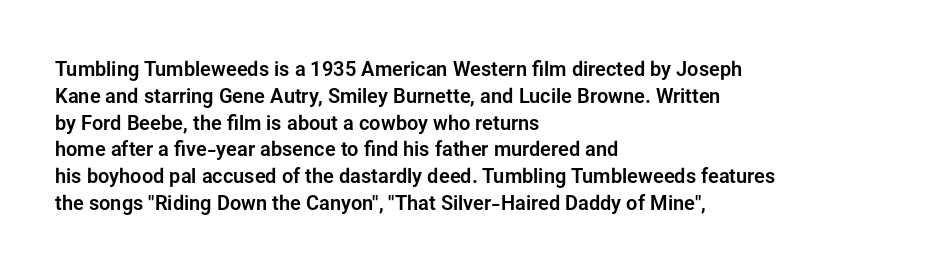
Q: Is the text italic (slanted)? A: No, it is upright.
Q: Is the text underlined? A: No.
Q: How is the paragraph aligned? A: Left-aligned.
Q: Is the spacing between letters normal or unusually wide? A: Normal.
Q: Is the spacing between lines tight, normal or loose? A: Normal.
